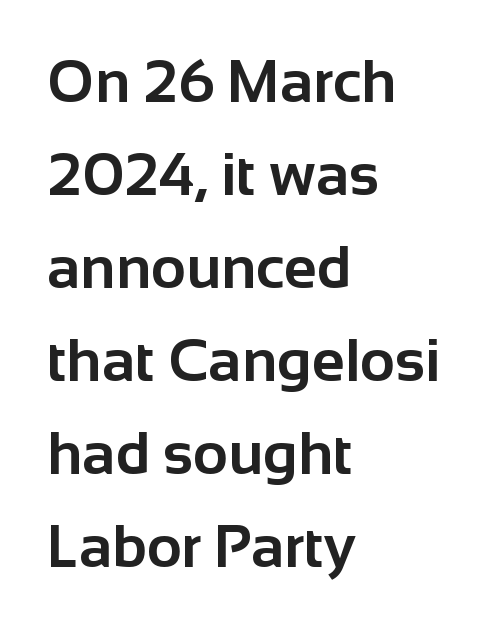
The image shows 60 px bold sans-serif type, upright; set left-aligned, normal line spacing (1.55x), normal letter spacing, not underlined; low stroke contrast and a medium x-height.
